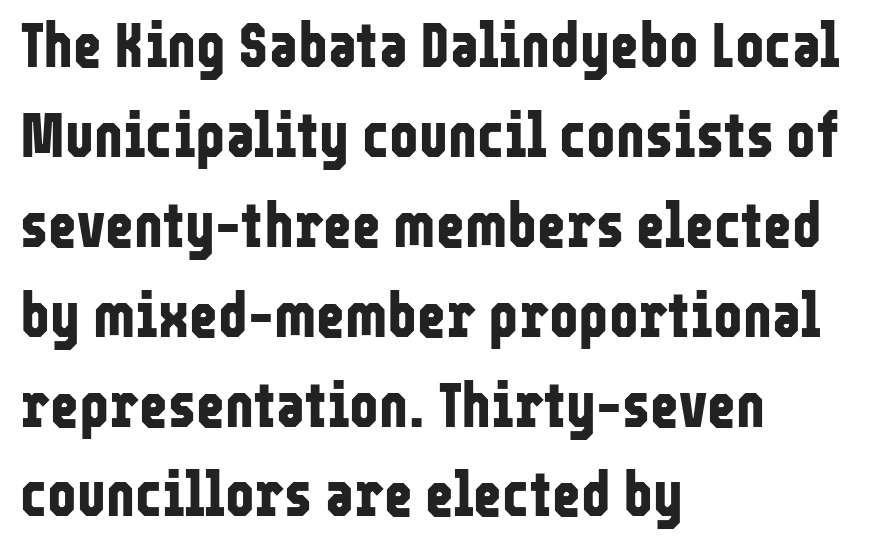
{"serif": "no", "italic": "no", "bold": "yes", "weight": "bold", "width": "condensed", "stroke_contrast": "low", "x_height": "medium", "monospaced": "no", "underline": "no", "align": "left", "line_spacing": "normal", "line_spacing_ratio": 1.45, "letter_spacing": "normal", "letter_spacing_em": 0.0, "glyph_px": 62}
